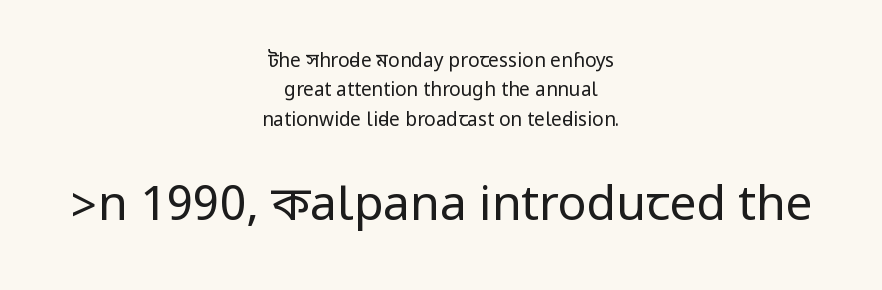
The image shows 48 px regular-weight, condensed sans-serif type, upright; set centered, normal line spacing (1.54x), normal letter spacing, not underlined; the second (bottom) block is 2.53x larger; low stroke contrast.
